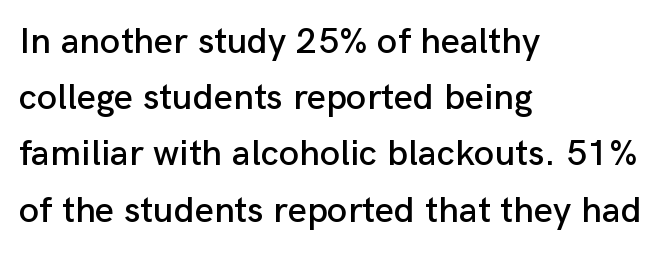
Tall strokes in this sample are plumb rather than angled. Every row of glyphs begins at an identical x-position on the left. Each letter keeps its own natural width here, so spacing adapts to shape. A typesetter would label this face a sans.
